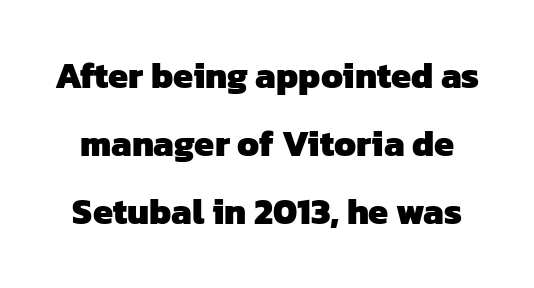
Nope, no serifs anywhere on these letters. Nobody touched the tracking dial on this one. Letters rest on an invisible, unmarked baseline. Spacing verdict: proportional, widths tailored to each character. The passage shown is emphatically bold.
